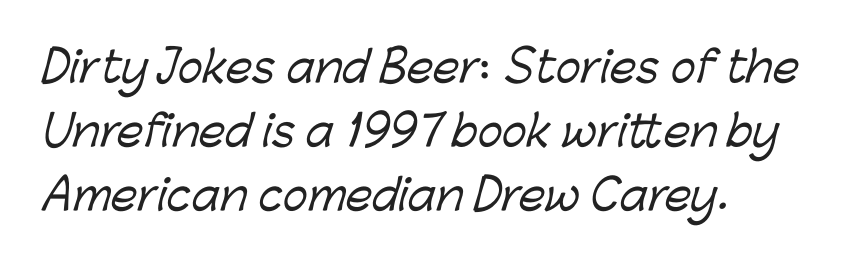
{"serif": "no", "width": "normal", "stroke_contrast": "low", "x_height": "medium", "monospaced": "no", "underline": "no", "align": "left", "line_spacing": "normal", "line_spacing_ratio": 1.52, "letter_spacing": "normal", "letter_spacing_em": 0.0, "glyph_px": 42}
